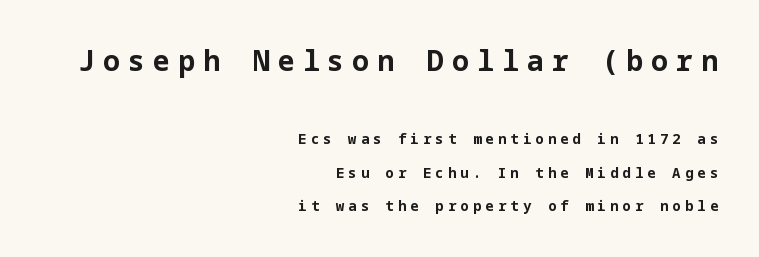
Every character sits straight up, as roman type does. Set as a true bold cut, around the 700 mark. In terms of letterform style, serifs are entirely absent. A typesetter would call this leading open, well beyond the default. Is the letter spacing exaggerated? Yes — the characters are pushed far apart. Underline: absent.
